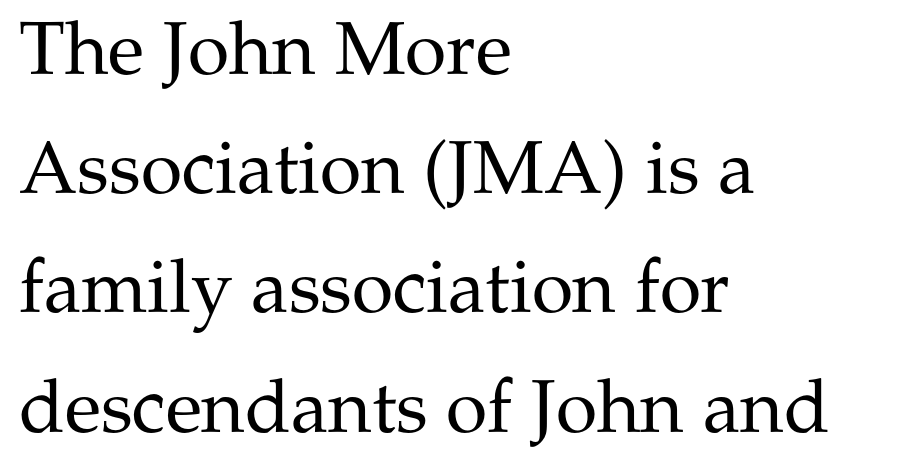
{"serif": "yes", "italic": "no", "bold": "no", "weight": "regular", "width": "normal", "stroke_contrast": "medium", "x_height": "medium", "monospaced": "no", "underline": "no", "align": "left", "line_spacing": "normal", "line_spacing_ratio": 1.59, "letter_spacing": "normal", "letter_spacing_em": 0.0, "glyph_px": 75}
